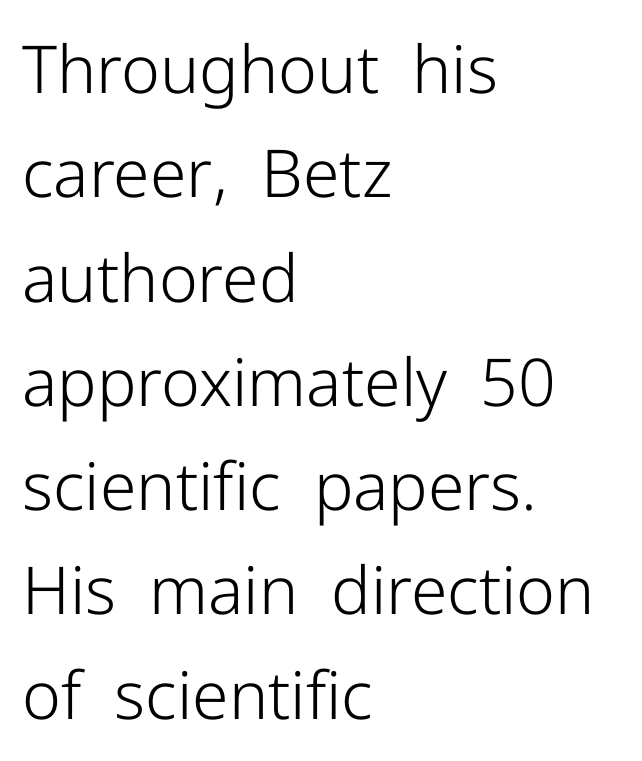
{"serif": "no", "italic": "no", "bold": "no", "weight": "light", "width": "normal", "stroke_contrast": "low", "x_height": "medium", "monospaced": "no", "underline": "no", "align": "left", "line_spacing": "normal", "line_spacing_ratio": 1.58, "letter_spacing": "normal", "letter_spacing_em": 0.0, "glyph_px": 66}
